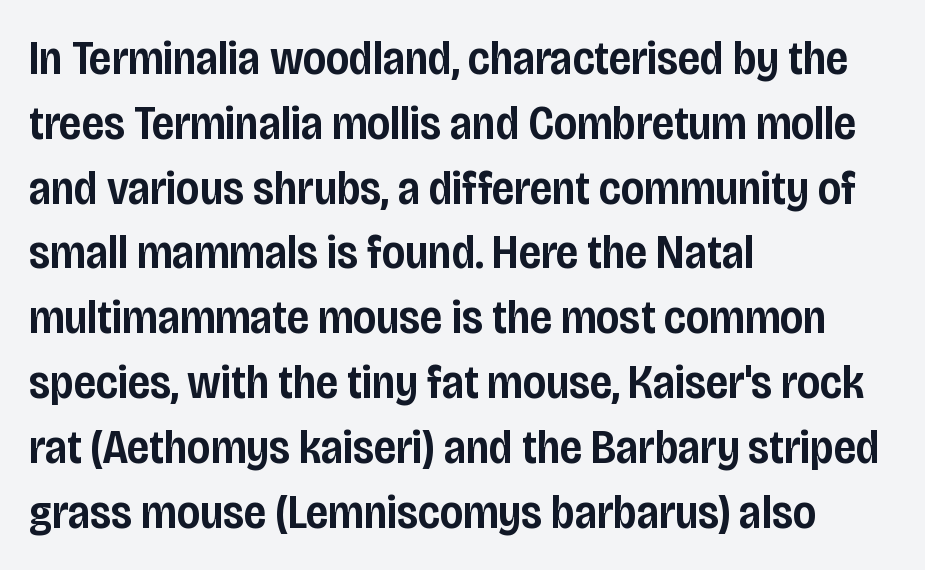
The image shows 48 px semibold, condensed sans-serif type, upright; set left-aligned, normal line spacing (1.35x), normal letter spacing, not underlined; low stroke contrast and a large x-height.
